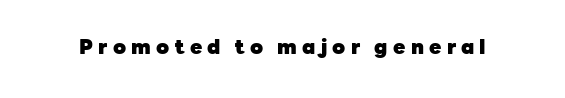
{"italic": "no", "bold": "yes", "underline": "no", "letter_spacing": "wide", "letter_spacing_em": 0.26, "glyph_px": 20}
